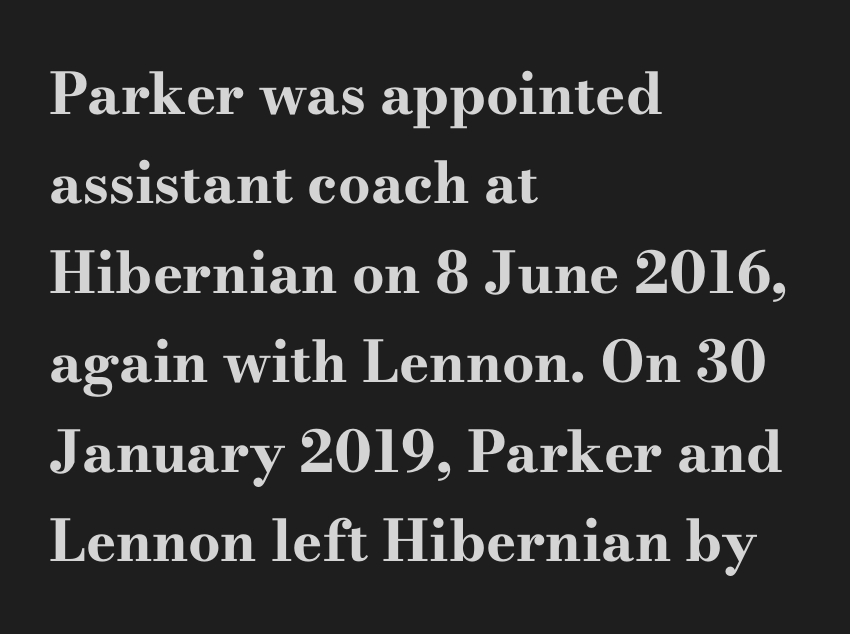
The image shows 57 px bold, wide serif type, upright; set left-aligned, normal line spacing (1.57x), normal letter spacing, not underlined; high stroke contrast and a small x-height.
